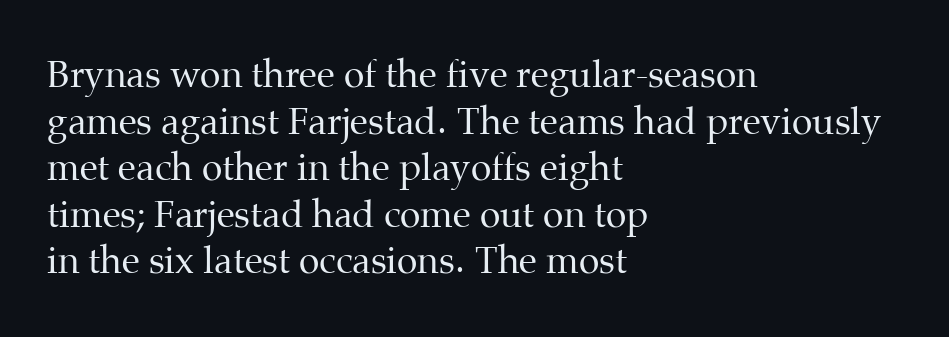
Q: Is the text bold? A: No.
Q: Is the text italic (slanted)? A: No, it is upright.
Q: Is the typeface a serif or a sans-serif typeface? A: Serif.
Q: Is the text underlined? A: No.
Q: How is the paragraph aligned? A: Left-aligned.
Q: Is the spacing between letters normal or unusually wide? A: Normal.
Q: Is the spacing between lines tight, normal or loose? A: Normal.
Q: Width (condensed, normal, or wide)? A: Normal.
Q: Stroke contrast? A: Medium.
Q: x-height? A: Medium.
Q: Monospaced? A: No.
